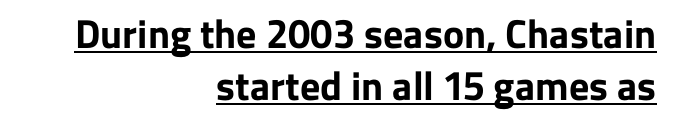
{"serif": "no", "italic": "no", "bold": "yes", "weight": "bold", "width": "normal", "stroke_contrast": "low", "x_height": "medium", "monospaced": "no", "underline": "yes", "align": "right", "line_spacing": "normal", "line_spacing_ratio": 1.3, "letter_spacing": "normal", "letter_spacing_em": 0.0, "glyph_px": 40}
